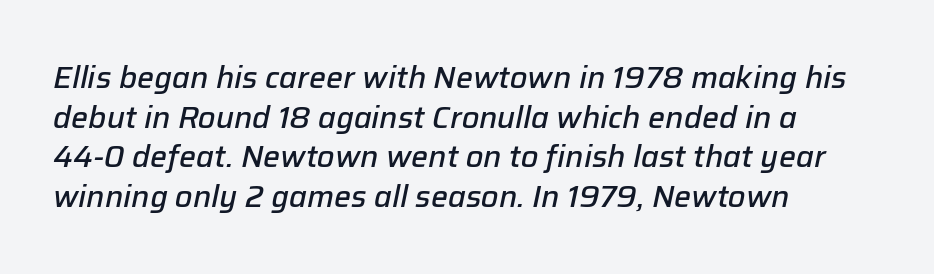
A clean baseline with only descenders dipping below it. Teacher's note: observe the even left margin — that is flush-left alignment. Does the weight exceed regular? Yes, but only to semibold. This sample uses an oblique cut, with every glyph tilted off the vertical.
